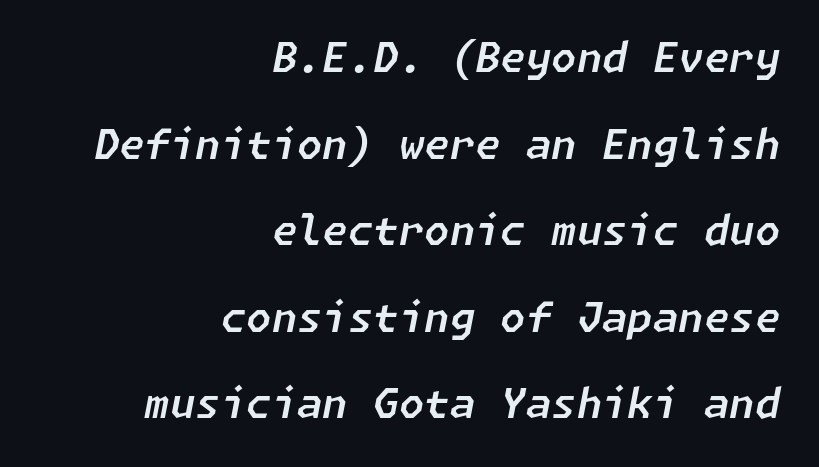
This rendering uses right alignment, leaving the left contour irregular. The block of text is sparse from top to bottom, with ample space between rows. Caption: standard tracking, unaltered. Decoration check: the copy has no underline. Does the lettering tilt? It does — this is italic.
